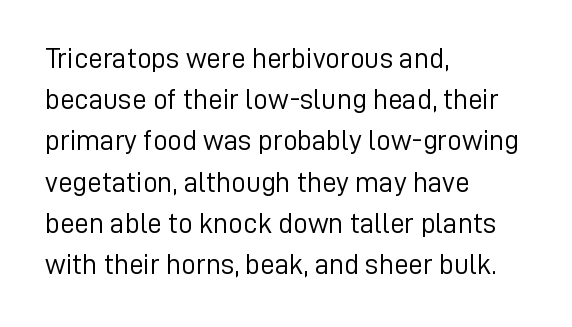
The image shows 29 px light sans-serif type, upright; set left-aligned, normal line spacing (1.42x), normal letter spacing, not underlined; low stroke contrast and a medium x-height.
